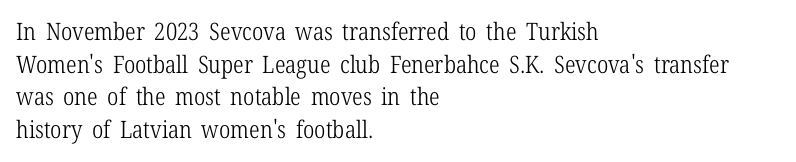
{"italic": "no", "bold": "no", "underline": "no", "align": "left", "line_spacing": "normal", "line_spacing_ratio": 1.36, "letter_spacing": "normal", "letter_spacing_em": 0.0, "glyph_px": 24}
